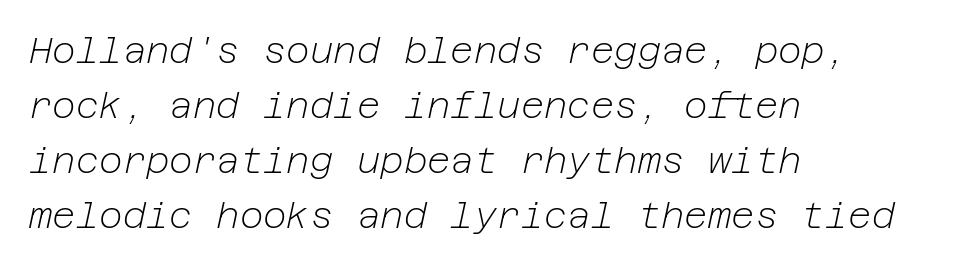
The image shows 36 px light type, italic (leaning right); set left-aligned, normal line spacing (1.53x), normal letter spacing, not underlined; low stroke contrast and a medium x-height.
